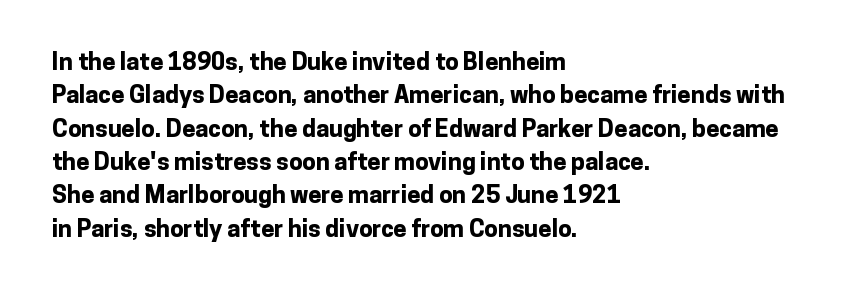
{"italic": "no", "bold": "yes", "underline": "no", "align": "left", "line_spacing": "normal", "line_spacing_ratio": 1.39, "letter_spacing": "normal", "letter_spacing_em": 0.0, "glyph_px": 24}
